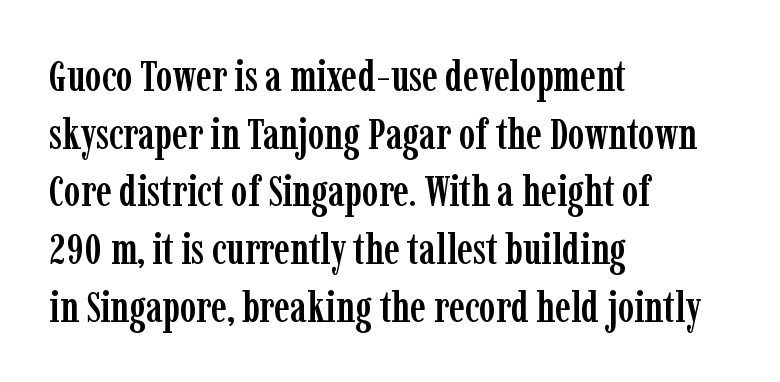
Tracking here is standard; glyphs follow each other at the usual distance. A roman cut, with each character standing at attention. Think of a printed novel: that variable character pitch is what you see here. Has an underline been added? It has not. Layout note: lines flush left. Leading: standard.
